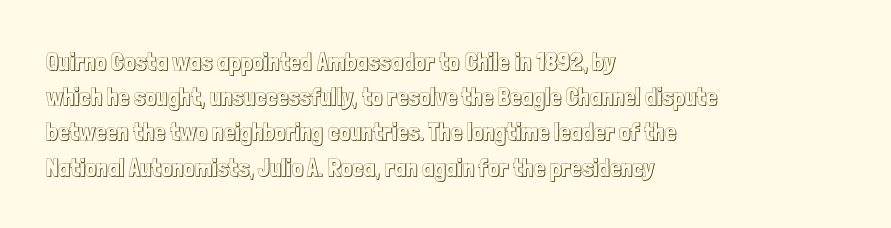
The image shows 25 px text type, upright; set left-aligned, normal line spacing (1.41x), normal letter spacing, not underlined.
